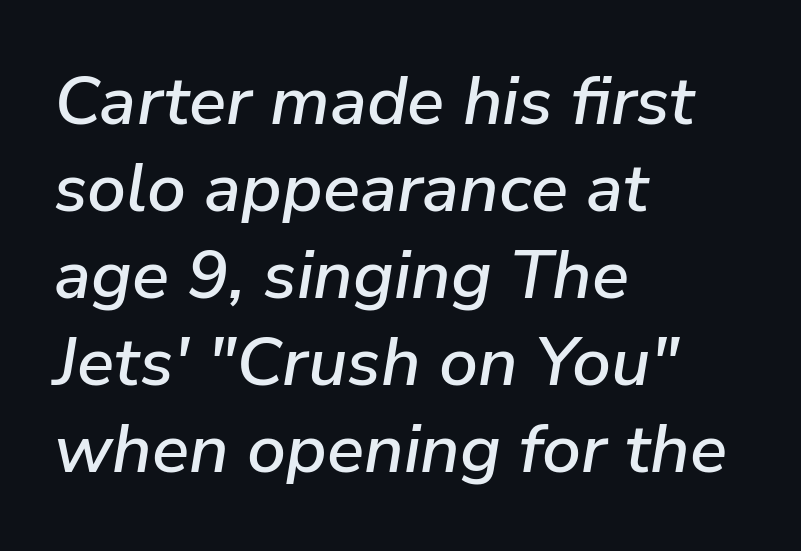
Q: Is the text italic (slanted)? A: Yes, it leans right by about 9 degrees.
Q: Is the text underlined? A: No.
Q: How is the paragraph aligned? A: Left-aligned.
Q: Is the spacing between letters normal or unusually wide? A: Normal.
Q: Is the spacing between lines tight, normal or loose? A: Normal.
Q: Width (condensed, normal, or wide)? A: Normal.
Q: Stroke contrast? A: Low.
Q: x-height? A: Medium.
Q: Monospaced? A: No.
